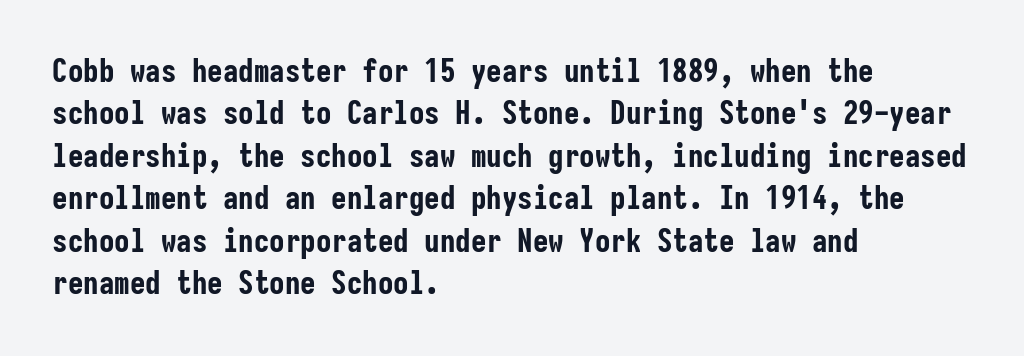
The type family on display is of the sans-serif kind. Between one letter and the next there's only the usual sliver of space. When letters stand straight like this, we call the style roman or upright. The face used here is monospaced, like something from a code editor. Quick note: interline space is typical.
